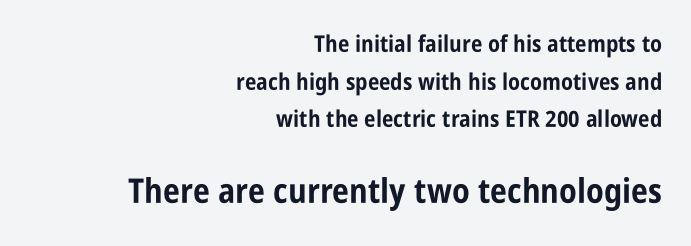
{"serif": "no", "italic": "no", "bold": "yes", "weight": "bold", "width": "condensed", "stroke_contrast": "low", "x_height": "large", "monospaced": "no", "underline": "no", "align": "right", "line_spacing": "normal", "line_spacing_ratio": 1.64, "letter_spacing": "normal", "letter_spacing_em": 0.0, "larger_block": "second", "size_ratio": 1.48, "glyph_px": 34}
